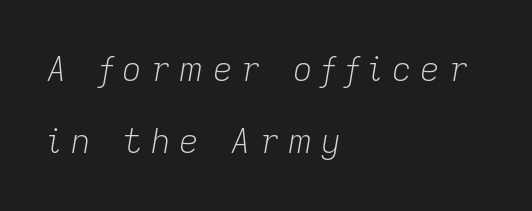
Q: Is the text bold? A: No.
Q: Is the text italic (slanted)? A: Yes, it leans right by about 9 degrees.
Q: Is the text underlined? A: No.
Q: How is the paragraph aligned? A: Left-aligned.
Q: Is the spacing between letters normal or unusually wide? A: Unusually wide.
Q: Is the spacing between lines tight, normal or loose? A: Loose.
Q: Width (condensed, normal, or wide)? A: Normal.
Q: Stroke contrast? A: Low.
Q: x-height? A: Medium.
Q: Monospaced? A: No.
